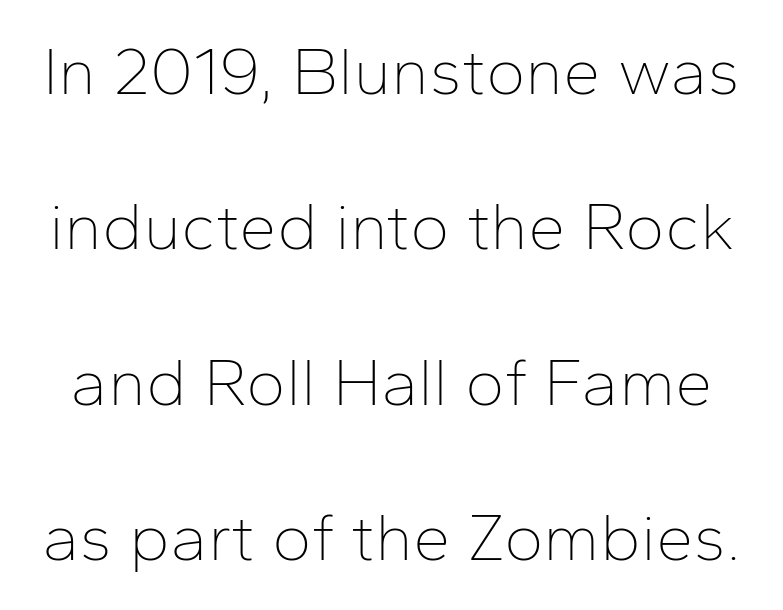
{"serif": "no", "italic": "no", "bold": "no", "weight": "thin", "width": "normal", "stroke_contrast": "low", "x_height": "medium", "monospaced": "no", "underline": "no", "line_spacing": "loose", "line_spacing_ratio": 2.32, "letter_spacing": "normal", "letter_spacing_em": 0.0, "glyph_px": 67}
